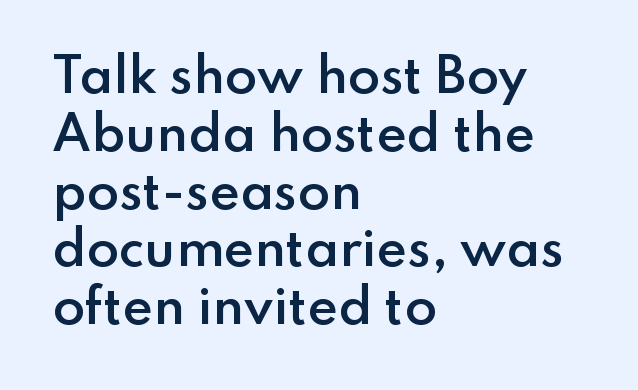
The image shows 47 px semibold sans-serif type, upright; set left-aligned, line spacing 1.23x, normal letter spacing, not underlined; low stroke contrast and a small x-height.
